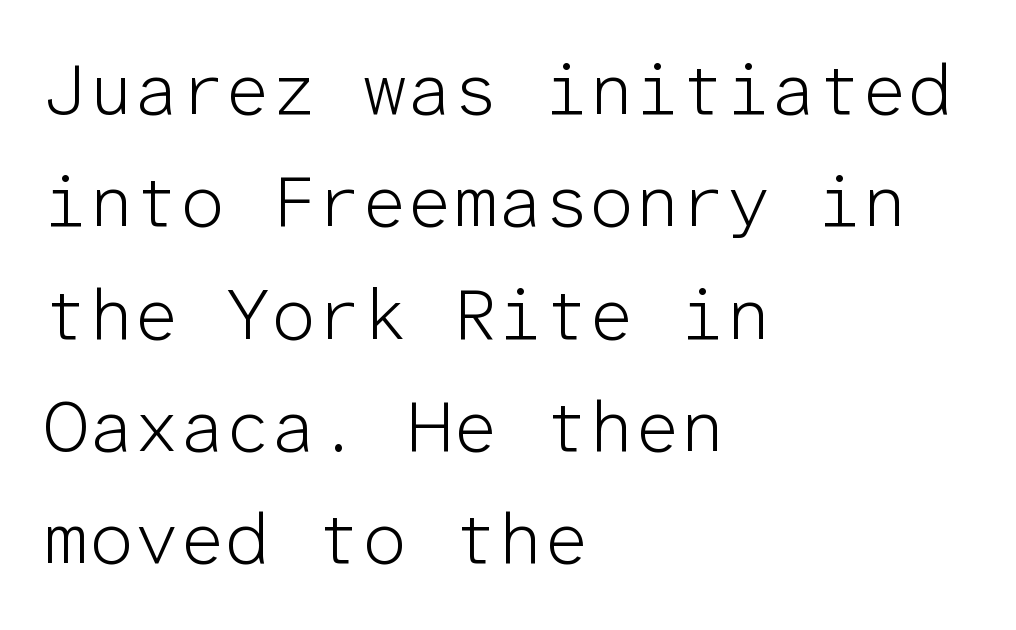
The letters march in equal steps, a hallmark of fixed-pitch type. Descenders hang freely into open space. The face looks like a standard text weight, possibly lighter. You could call the tracking neutral — neither tight nor loose. This sample uses a sans-serif face.
